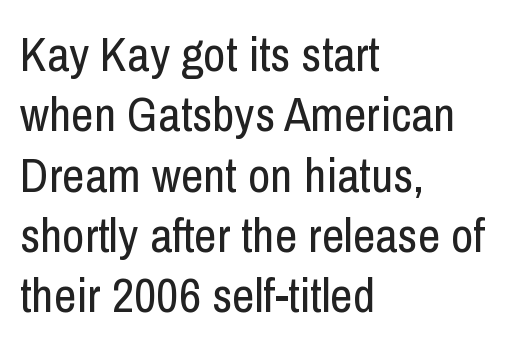
The image shows 49 px regular-weight, condensed sans-serif type, upright; set left-aligned, line spacing 1.23x, normal letter spacing, not underlined; low stroke contrast and a medium x-height.
